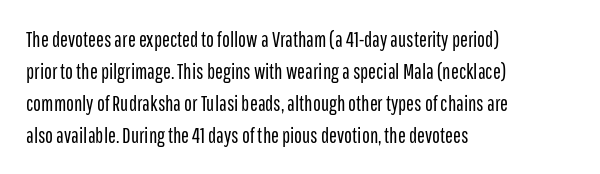
Q: Is the text bold? A: No.
Q: Is the text italic (slanted)? A: No, it is upright.
Q: Is the text underlined? A: No.
Q: How is the paragraph aligned? A: Left-aligned.
Q: Is the spacing between letters normal or unusually wide? A: Normal.
Q: Is the spacing between lines tight, normal or loose? A: Normal.
